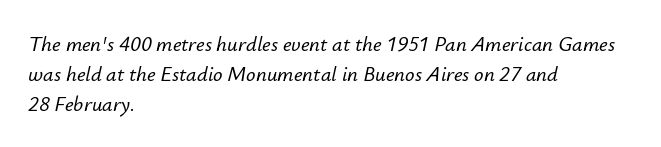
Q: Is the text italic (slanted)? A: Yes, it leans right by about 12 degrees.
Q: Is the text underlined? A: No.
Q: How is the paragraph aligned? A: Left-aligned.
Q: Is the spacing between letters normal or unusually wide? A: Normal.
Q: Is the spacing between lines tight, normal or loose? A: Normal.
